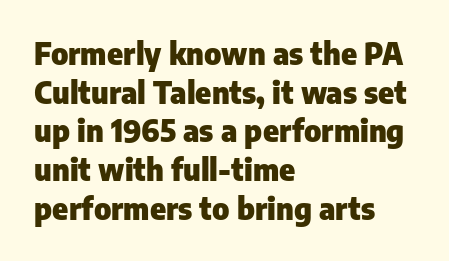
{"serif": "no", "italic": "no", "bold": "yes", "weight": "heavy", "width": "normal", "stroke_contrast": "low", "x_height": "medium", "monospaced": "no", "underline": "no", "align": "left", "line_spacing": "normal", "line_spacing_ratio": 1.29, "letter_spacing": "normal", "letter_spacing_em": 0.0, "glyph_px": 30}
